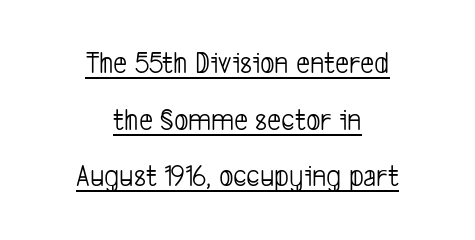
Q: Is the text bold? A: No.
Q: Is the typeface a serif or a sans-serif typeface? A: Sans-serif.
Q: Is the text underlined? A: Yes.
Q: How is the paragraph aligned? A: Centered.
Q: Is the spacing between letters normal or unusually wide? A: Normal.
Q: Width (condensed, normal, or wide)? A: Condensed.
Q: Stroke contrast? A: Low.
Q: x-height? A: Medium.
Q: Monospaced? A: No.
